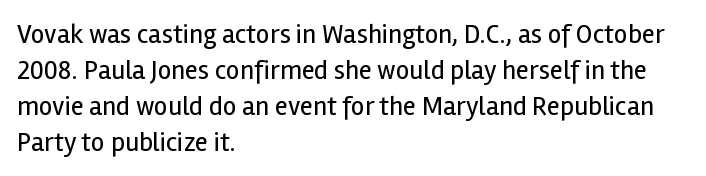
A clean baseline with only descenders dipping below it. The letters stand upright; this is a roman face. The letterforms sit shoulder to shoulder at normal distance. The compositor pushed each line to the left boundary.
